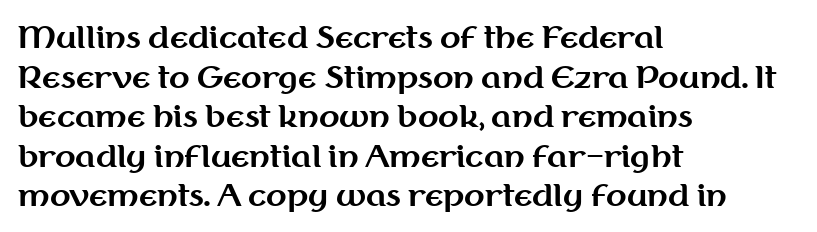
{"serif": "no", "italic": "no", "bold": "yes", "weight": "bold", "width": "normal", "stroke_contrast": "medium", "x_height": "medium", "monospaced": "no", "underline": "no", "align": "left", "line_spacing": "normal", "line_spacing_ratio": 1.32, "letter_spacing": "normal", "letter_spacing_em": 0.0, "glyph_px": 30}
